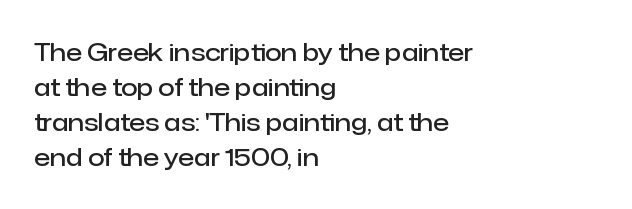
Leading matches the norm, producing a regular column. This sample uses an upright cut, with every glyph sitting square on the baseline. A fair bit of extra ink — the face is semibold, not bold. Does the copy run flush right? No — it runs flush left. This rendering features lettering with no underline. Between one letter and the next there's only the usual sliver of space.
